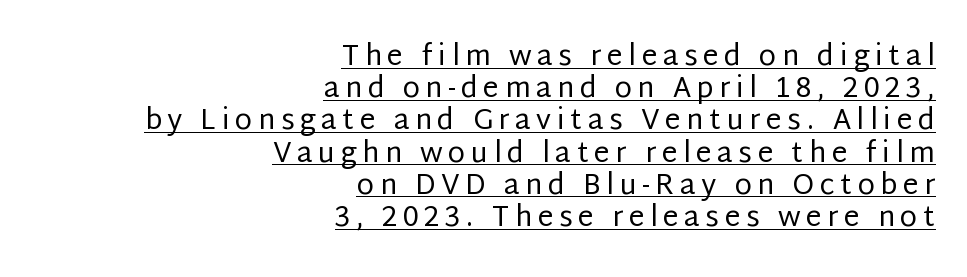
The image shows 28 px regular-weight sans-serif type, upright; set right-aligned, tight line spacing (1.15x), unusually wide letter spacing (+0.2 em), underlined; low stroke contrast and a large x-height.
